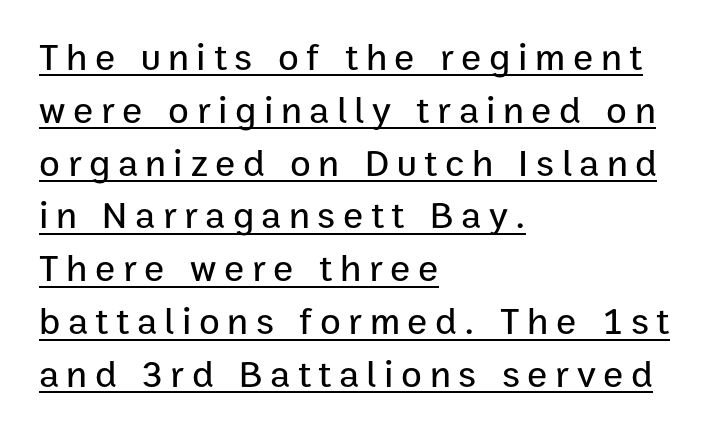
Observe the absence of serifs on each vertical stroke in this sample. This sample uses expanded letter spacing, leaving extra air between glyphs. Beneath each row of characters lies a ruled line. Rendered with straight, roman letterforms. Looks like regular typesetting: each glyph gets only the width it needs. The paragraph shown leans on its left margin.
